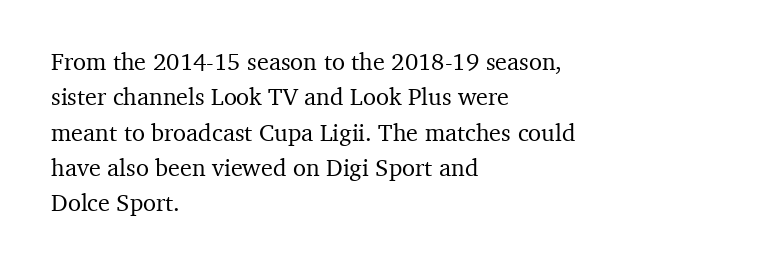
The passage shown stacks its lines at a standard gap. No extra tracking has been applied to these lines. Compared with a centered layout, this one pins lines to the left instead. The area under the type is left untouched. When letters stand straight like this, we call the style roman or upright.
